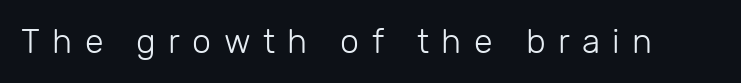
{"serif": "no", "italic": "no", "bold": "no", "weight": "light", "width": "normal", "stroke_contrast": "low", "x_height": "medium", "monospaced": "no", "underline": "no", "letter_spacing": "wide", "letter_spacing_em": 0.36, "glyph_px": 34}
